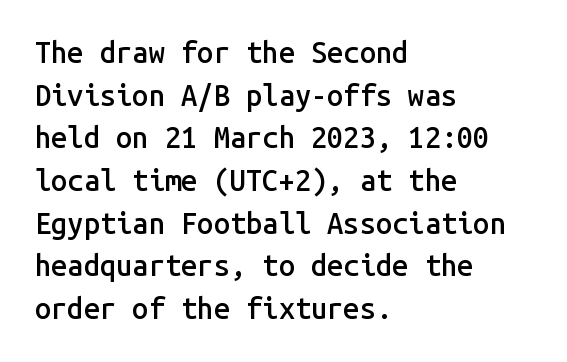
Looks like terminal output: every glyph gets an equal slot. Vertically, the passage feels balanced, rows spaced as you'd expect. Each line starts at the same left margin while the right side varies. Classification — sans serif. The sample has been set in demibold, a notch under bold.
